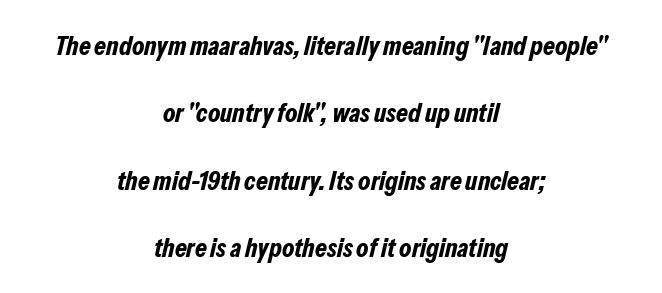
{"italic": "yes", "lean": "right", "slant_degrees": 13, "bold": "yes", "underline": "no", "align": "center", "line_spacing": "loose", "line_spacing_ratio": 2.5, "letter_spacing": "normal", "letter_spacing_em": 0.0, "glyph_px": 27}
